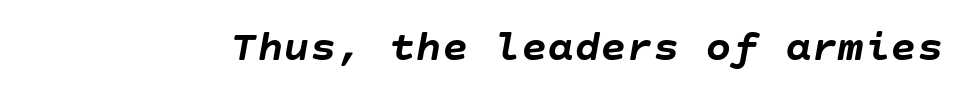
The image shows 44 px semibold type, italic (leaning right); set normal letter spacing, not underlined; low stroke contrast and a large x-height.
